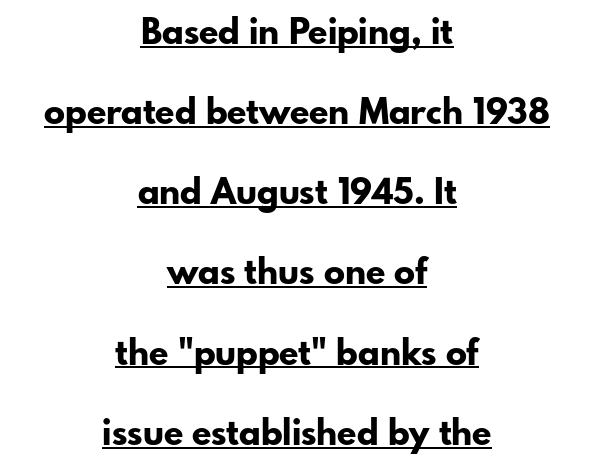
{"serif": "no", "italic": "no", "bold": "yes", "weight": "bold", "width": "normal", "stroke_contrast": "low", "x_height": "small", "monospaced": "no", "underline": "yes", "align": "center", "line_spacing": "loose", "line_spacing_ratio": 2.29, "letter_spacing": "normal", "letter_spacing_em": 0.0, "glyph_px": 35}
